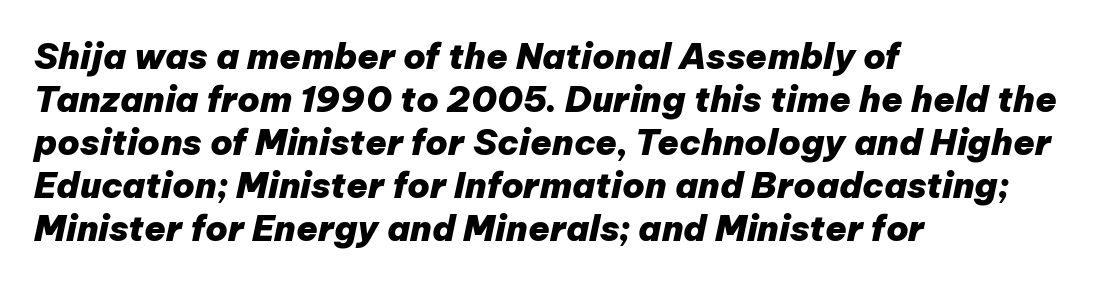
{"italic": "yes", "lean": "right", "slant_degrees": 12, "bold": "yes", "weight": "heavy", "width": "normal", "stroke_contrast": "low", "x_height": "medium", "monospaced": "no", "underline": "no", "align": "left", "line_spacing_ratio": 1.23, "letter_spacing": "normal", "letter_spacing_em": 0.0, "glyph_px": 35}
